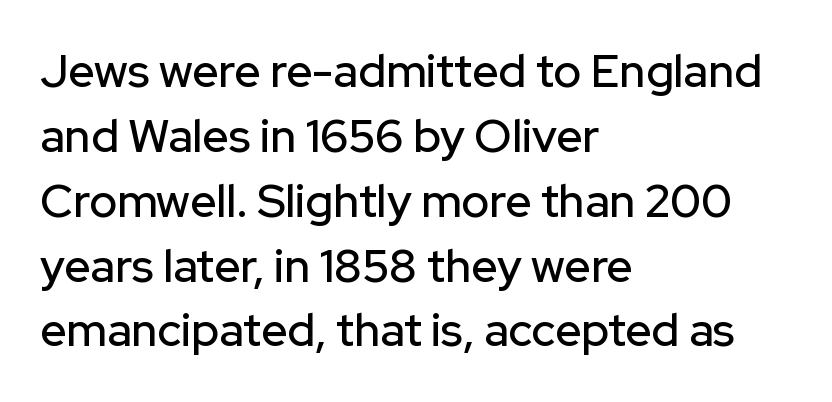
Q: Is the text italic (slanted)? A: No, it is upright.
Q: Is the typeface a serif or a sans-serif typeface? A: Sans-serif.
Q: Is the text underlined? A: No.
Q: How is the paragraph aligned? A: Left-aligned.
Q: Is the spacing between letters normal or unusually wide? A: Normal.
Q: Is the spacing between lines tight, normal or loose? A: Normal.
Q: Width (condensed, normal, or wide)? A: Normal.
Q: Stroke contrast? A: Low.
Q: x-height? A: Medium.
Q: Monospaced? A: No.
